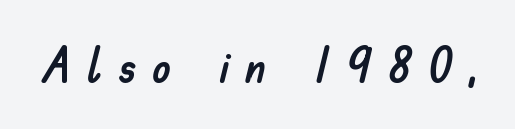
Q: Is the text italic (slanted)? A: Yes.
Q: Is the typeface a serif or a sans-serif typeface? A: Sans-serif.
Q: Is the text underlined? A: No.
Q: Is the spacing between letters normal or unusually wide? A: Unusually wide.
Q: Width (condensed, normal, or wide)? A: Normal.
Q: Stroke contrast? A: Low.
Q: x-height? A: Small.
Q: Monospaced? A: No.
